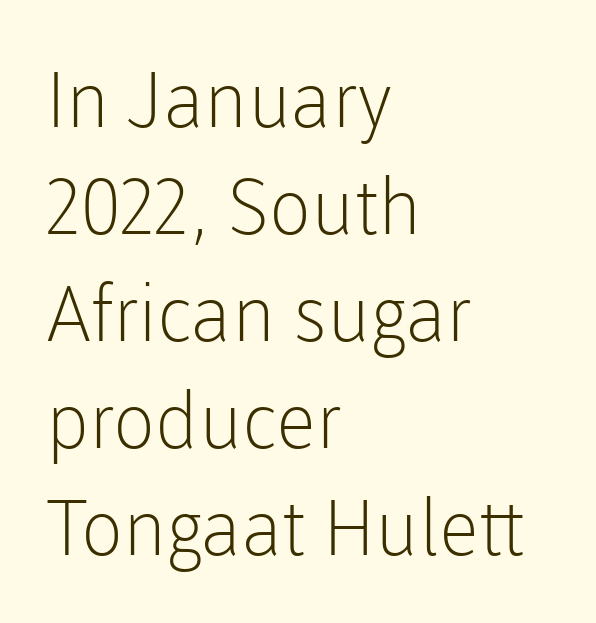
Lines of text with bare space underneath. Reading down the block, your eye returns to a fixed left position each line. Each letter keeps its own natural width here, so spacing adapts to shape. Stems and bowls with no extra thickness — not bold. Compared with typical paragraphs, the rows here are spaced about the same. The letters stand straight up with perfectly vertical stems.
